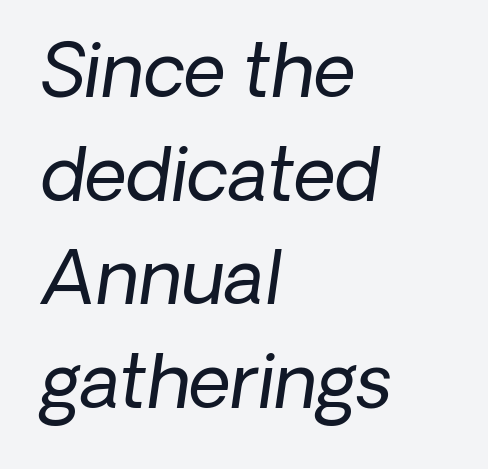
The image shows 73 px regular-weight type, italic (leaning right); set left-aligned, normal line spacing (1.42x), normal letter spacing, not underlined; low stroke contrast and a medium x-height.
